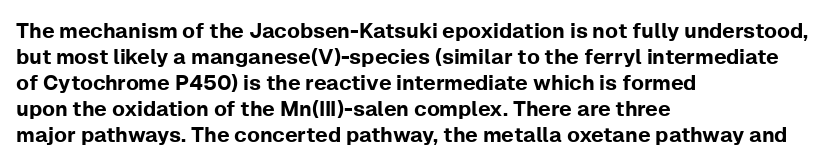
The image shows 21 px text type, upright; set left-aligned, line spacing 1.24x, normal letter spacing, not underlined.
